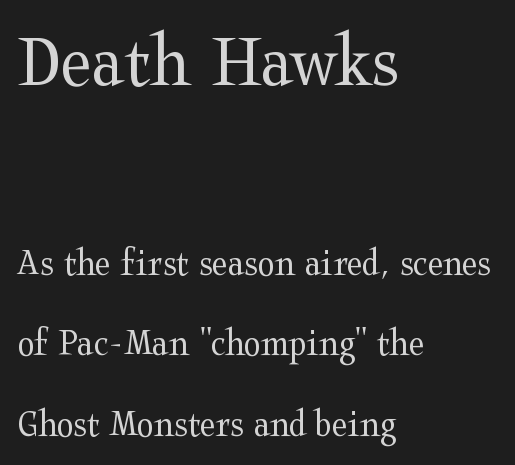
Q: Is the text bold? A: No.
Q: Is the text italic (slanted)? A: No, it is upright.
Q: Is the typeface a serif or a sans-serif typeface? A: Serif.
Q: Is the text underlined? A: No.
Q: How is the paragraph aligned? A: Left-aligned.
Q: Is the spacing between letters normal or unusually wide? A: Normal.
Q: Is the spacing between lines tight, normal or loose? A: Loose.
Q: Which block of text is set in a larger size, the first (top) or the second (bottom)? A: The first (top) one.
Q: Width (condensed, normal, or wide)? A: Wide.
Q: Stroke contrast? A: Medium.
Q: x-height? A: Medium.
Q: Monospaced? A: No.
